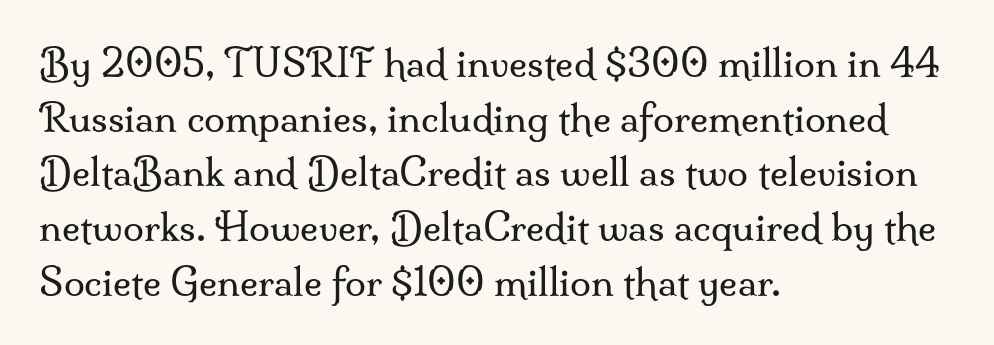
Tracking value appears to be zero — textbook default spacing. Just letters on the line, the space beneath them empty. These lines are set flush left with a ragged right edge. It's the straight-up-and-down kind of type. In terms of letterform style, serifs are clearly present.
